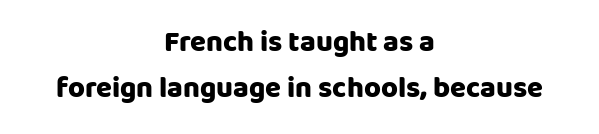
{"serif": "no", "italic": "no", "bold": "yes", "weight": "heavy", "width": "normal", "stroke_contrast": "low", "x_height": "large", "monospaced": "no", "underline": "no", "align": "center", "line_spacing": "normal", "line_spacing_ratio": 1.6, "letter_spacing": "normal", "letter_spacing_em": 0.0, "glyph_px": 29}
